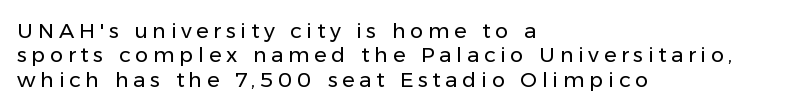
Q: Is the text bold? A: No.
Q: Is the text italic (slanted)? A: No, it is upright.
Q: Is the text underlined? A: No.
Q: How is the paragraph aligned? A: Left-aligned.
Q: Is the spacing between letters normal or unusually wide? A: Unusually wide.
